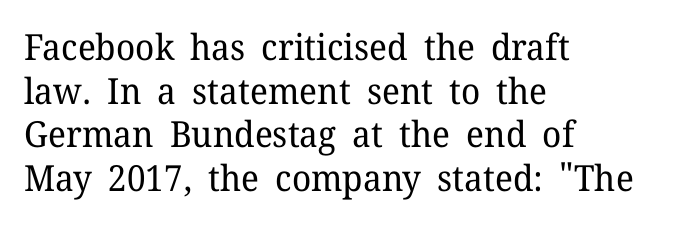
{"serif": "yes", "italic": "no", "bold": "no", "weight": "regular", "width": "normal", "stroke_contrast": "low", "x_height": "medium", "monospaced": "no", "underline": "no", "align": "left", "line_spacing_ratio": 1.21, "letter_spacing": "normal", "letter_spacing_em": 0.0, "glyph_px": 36}
